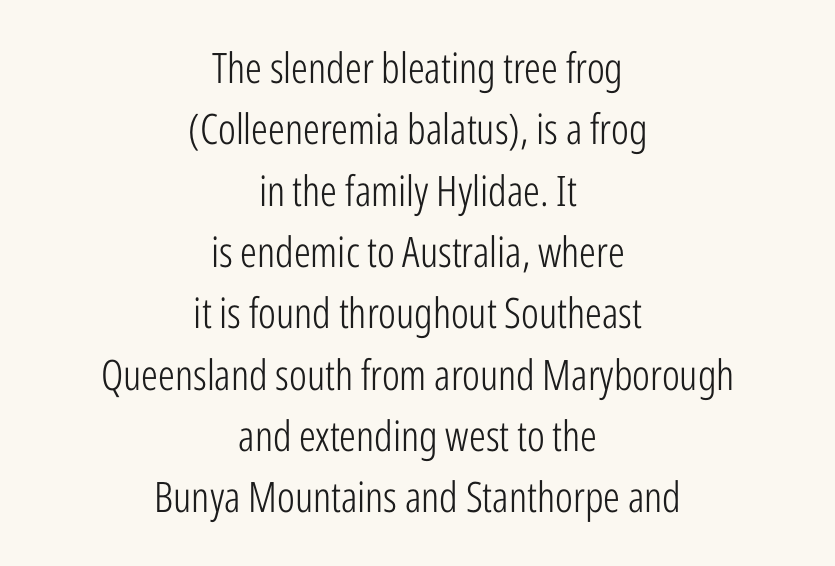
Q: Is the text bold? A: No.
Q: Is the text italic (slanted)? A: No, it is upright.
Q: Is the typeface a serif or a sans-serif typeface? A: Sans-serif.
Q: Is the text underlined? A: No.
Q: How is the paragraph aligned? A: Centered.
Q: Is the spacing between letters normal or unusually wide? A: Normal.
Q: Is the spacing between lines tight, normal or loose? A: Normal.
Q: Width (condensed, normal, or wide)? A: Condensed.
Q: Stroke contrast? A: Low.
Q: x-height? A: Medium.
Q: Monospaced? A: No.
